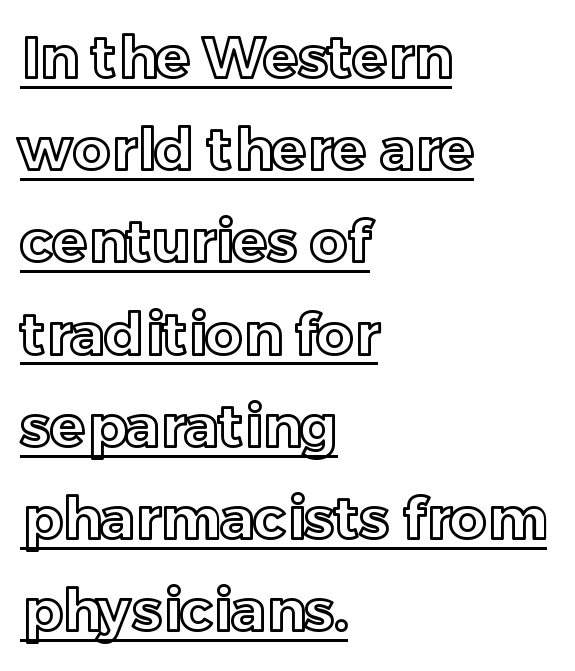
The image shows 58 px text type, upright; set left-aligned, normal line spacing (1.59x), normal letter spacing, underlined; a medium x-height.
